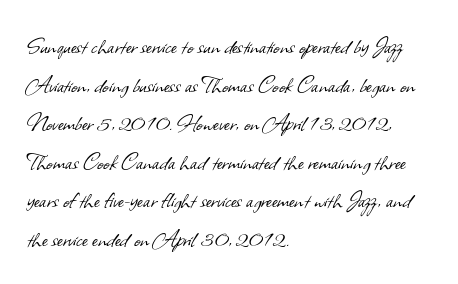
{"bold": "no", "underline": "no", "align": "left", "line_spacing": "normal", "line_spacing_ratio": 1.43, "letter_spacing": "normal", "letter_spacing_em": 0.0, "glyph_px": 27}
